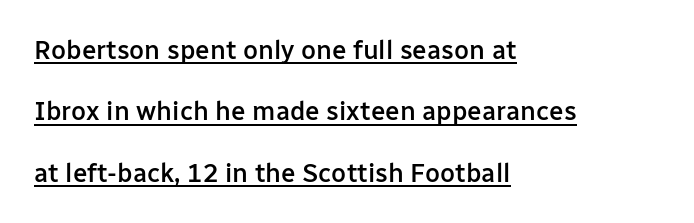
The gaps between neighbouring characters are ordinary and unremarkable. The sample has been set in demibold, a notch under bold. The ragged edge is on the right, which tells us the setting is flush left. Regarding leading, the lines here are spaced well apart.
